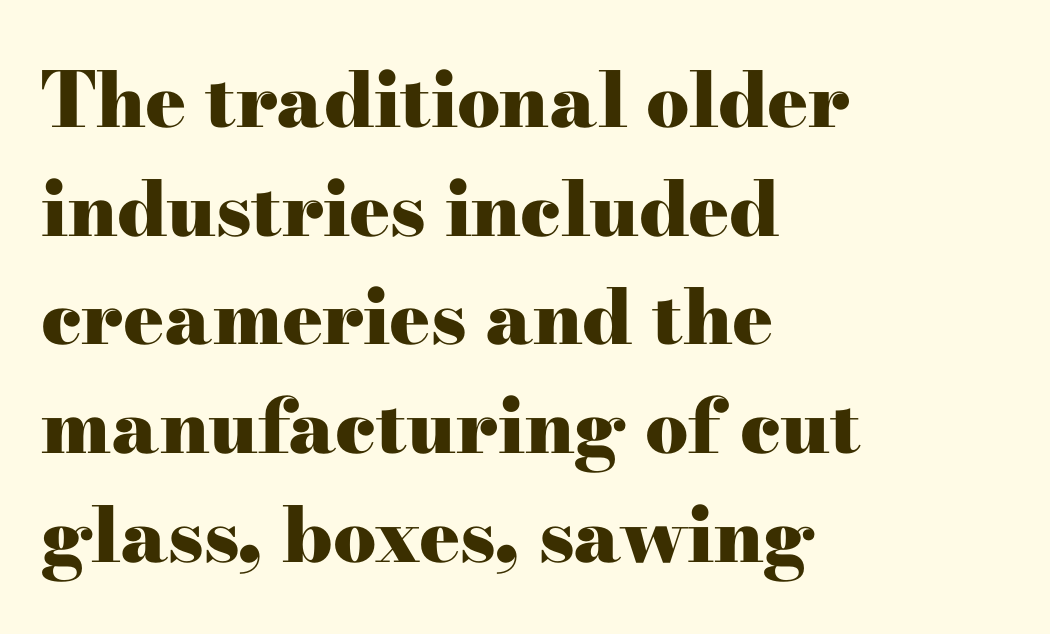
{"serif": "yes", "italic": "no", "bold": "yes", "weight": "heavy", "width": "wide", "stroke_contrast": "high", "x_height": "small", "monospaced": "no", "underline": "no", "align": "left", "line_spacing": "normal", "line_spacing_ratio": 1.43, "letter_spacing": "normal", "letter_spacing_em": 0.0, "glyph_px": 76}
